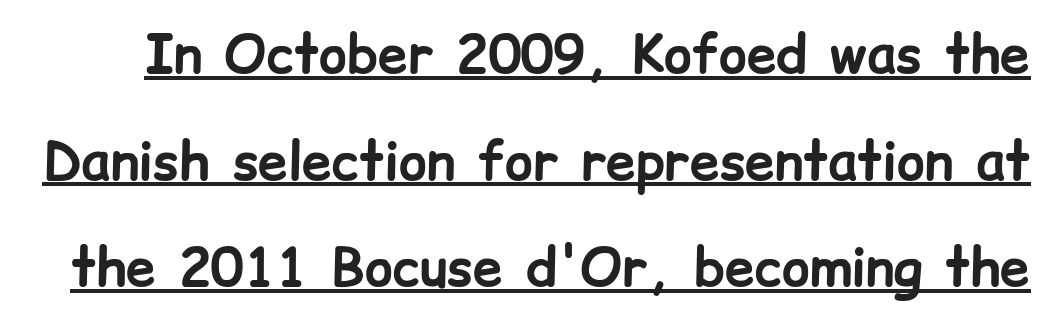
The image shows 53 px bold sans-serif type, upright; set loose line spacing (2.01x), normal letter spacing, underlined; low stroke contrast and a medium x-height.
